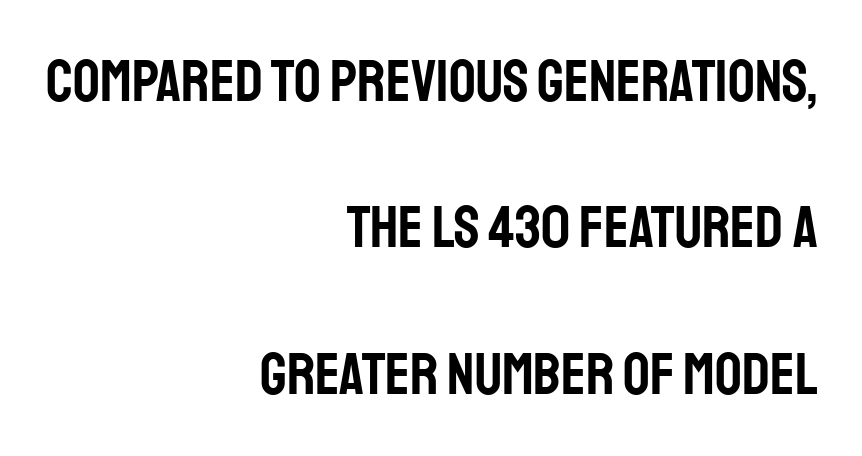
The image shows 59 px condensed sans-serif type, upright; set right-aligned, loose line spacing (2.48x), normal letter spacing, not underlined; low stroke contrast and a large x-height.
